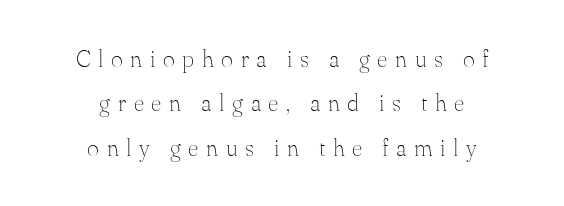
Q: Is the text bold? A: No.
Q: Is the text italic (slanted)? A: No, it is upright.
Q: Is the text underlined? A: No.
Q: How is the paragraph aligned? A: Centered.
Q: Is the spacing between letters normal or unusually wide? A: Unusually wide.
Q: Is the spacing between lines tight, normal or loose? A: Loose.
